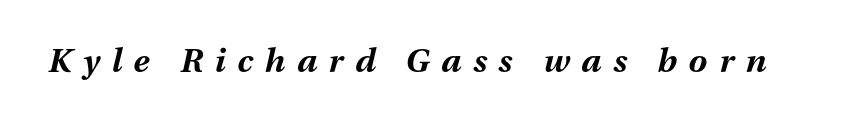
The image shows 33 px bold type, italic (leaning right); set unusually wide letter spacing (+0.36 em), not underlined; medium stroke contrast and a medium x-height.
